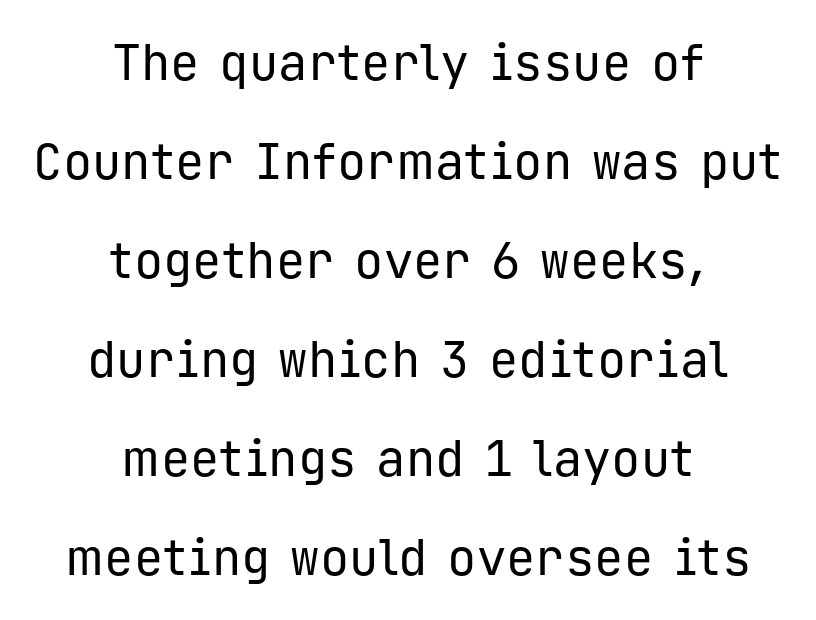
Do the letters lean? They stand straight. Just letters on the line, the space beneath them empty. The face used here is rendered with its standard letterfit. The vertical gap from one line to the next is large.
